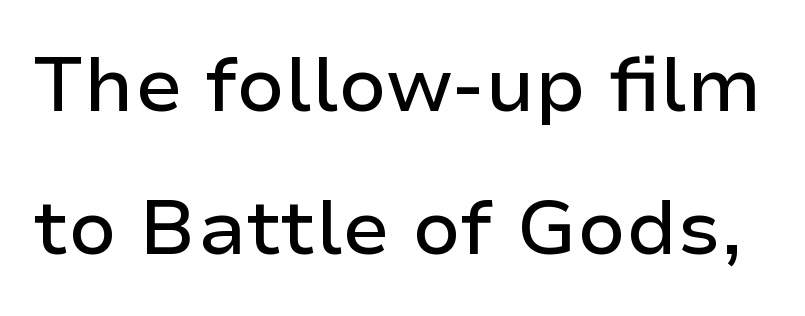
The image shows 77 px sans-serif type, upright; set line spacing 1.86x, normal letter spacing, not underlined; low stroke contrast and a medium x-height.
